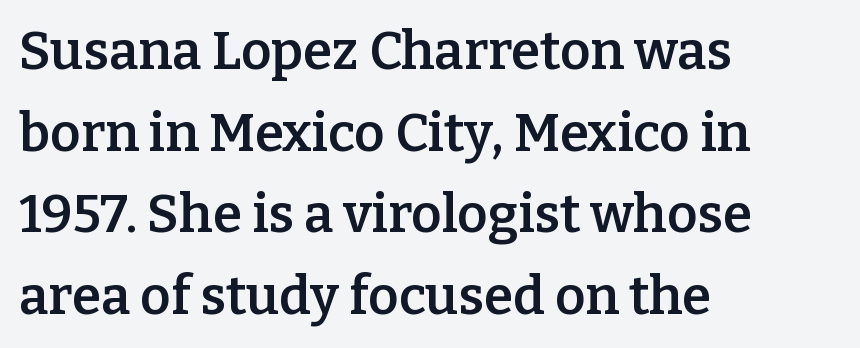
{"serif": "yes", "italic": "no", "bold": "semi", "weight": "semibold", "width": "normal", "stroke_contrast": "low", "x_height": "medium", "monospaced": "no", "underline": "no", "align": "left", "line_spacing": "normal", "line_spacing_ratio": 1.54, "letter_spacing": "normal", "letter_spacing_em": 0.0, "glyph_px": 53}
